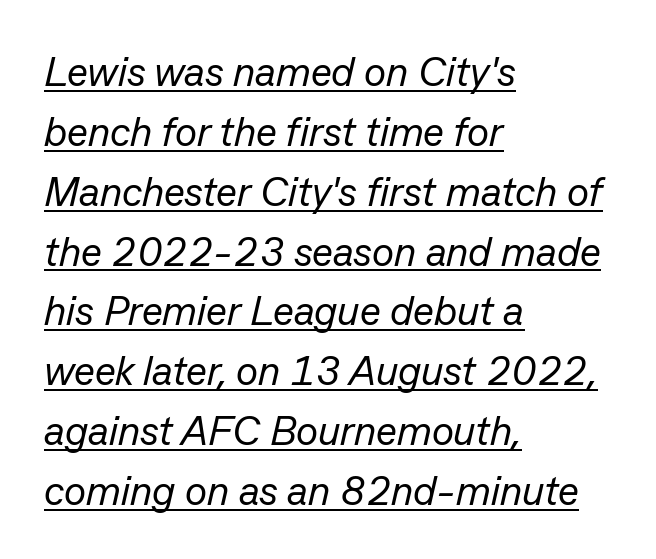
{"italic": "yes", "lean": "right", "slant_degrees": 13, "bold": "no", "weight": "regular", "width": "normal", "stroke_contrast": "low", "x_height": "medium", "monospaced": "no", "underline": "yes", "align": "left", "line_spacing": "normal", "line_spacing_ratio": 1.46, "letter_spacing": "normal", "letter_spacing_em": 0.0, "glyph_px": 41}
